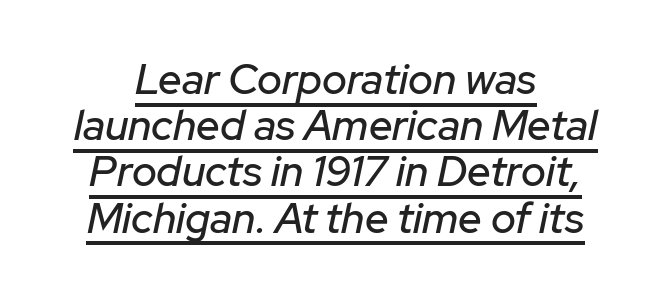
The image shows 42 px text type, italic (leaning right); set centered, tight line spacing (1.1x), normal letter spacing, underlined; low stroke contrast and a medium x-height.
